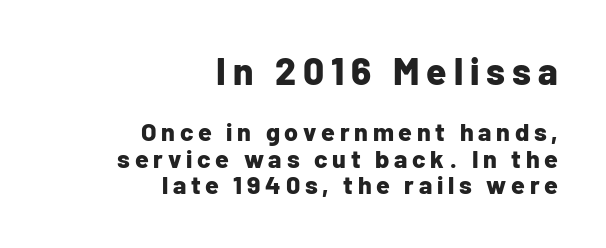
Q: Is the text bold? A: Yes.
Q: Is the text italic (slanted)? A: No, it is upright.
Q: Is the typeface a serif or a sans-serif typeface? A: Sans-serif.
Q: Is the text underlined? A: No.
Q: How is the paragraph aligned? A: Right-aligned.
Q: Is the spacing between lines tight, normal or loose? A: Tight.
Q: Which block of text is set in a larger size, the first (top) or the second (bottom)? A: The first (top) one.
Q: Width (condensed, normal, or wide)? A: Normal.
Q: Stroke contrast? A: Low.
Q: x-height? A: Medium.
Q: Monospaced? A: No.
